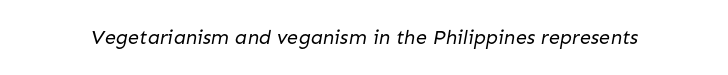
Q: Is the text bold? A: No.
Q: Is the text underlined? A: No.
Q: Is the spacing between letters normal or unusually wide? A: Normal.
